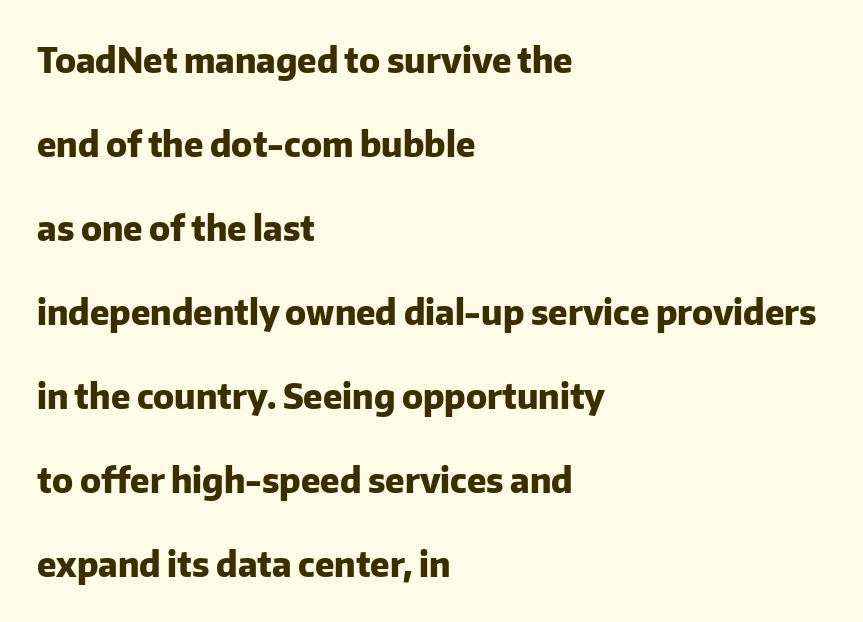
This is roman type, the default non-slanted kind. The sample has been set heavy, in full bold. Compared with typical paragraphs, the rows here are farther apart. The type family on display is of the sans-serif kind. The baseline area is clear. The passage shown is typed in a proportional face where columns would drift.
